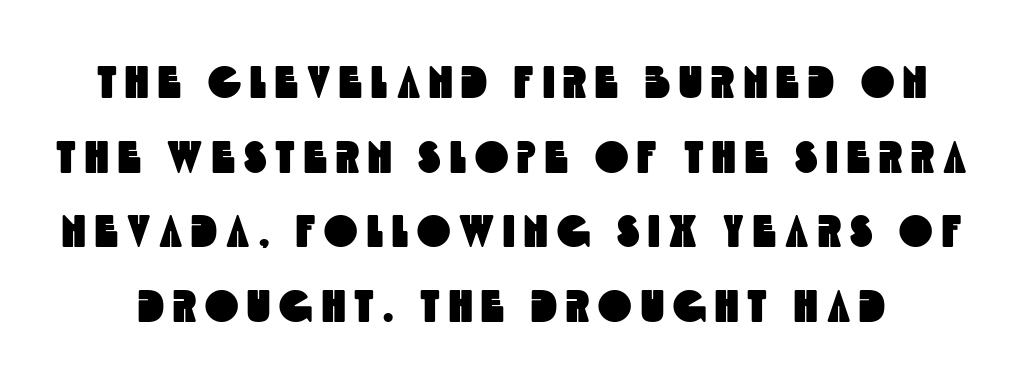
The image shows 45 px condensed sans-serif type; set normal line spacing (1.66x), unusually wide letter spacing (+0.2 em), not underlined; a large x-height.
